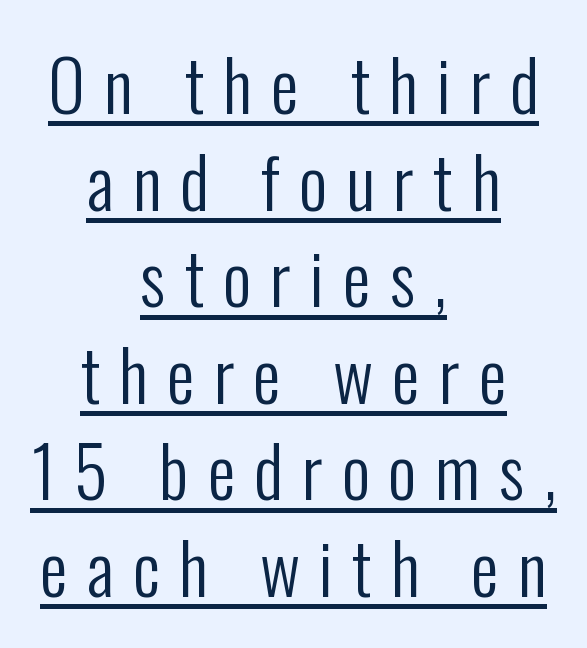
The image shows 70 px regular-weight, condensed sans-serif type, upright; set centered, normal line spacing (1.38x), unusually wide letter spacing (+0.27 em), underlined; low stroke contrast and a medium x-height.
